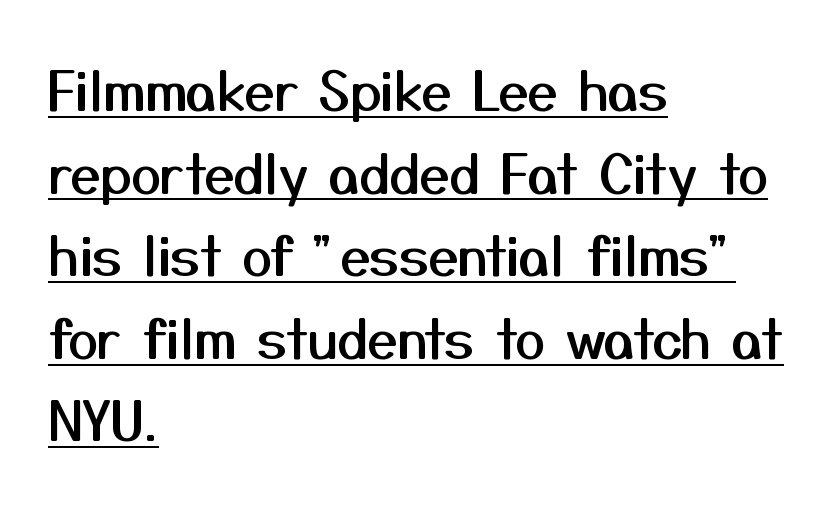
Short and long lines alike share a common starting point at left. Every character sits straight up, as roman type does. The type is set solid horizontally, with unmodified tracking. Decoration check: the copy is underlined.
